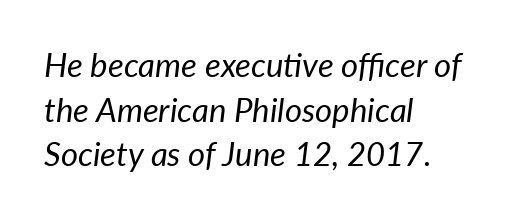
{"italic": "yes", "lean": "right", "slant_degrees": 7, "bold": "no", "weight": "regular", "width": "normal", "stroke_contrast": "low", "x_height": "medium", "monospaced": "no", "underline": "no", "align": "left", "line_spacing": "normal", "line_spacing_ratio": 1.35, "letter_spacing": "normal", "letter_spacing_em": 0.0, "glyph_px": 33}
